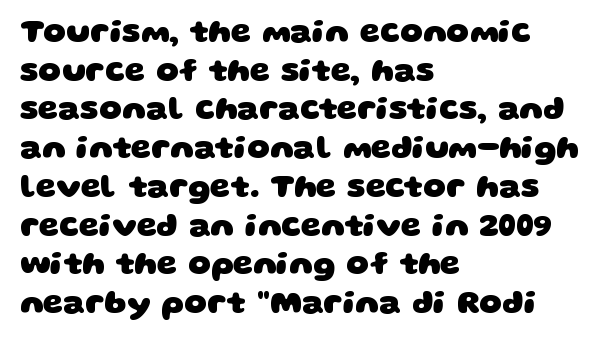
{"serif": "no", "bold": "yes", "weight": "heavy", "width": "wide", "stroke_contrast": "low", "x_height": "large", "monospaced": "no", "underline": "no", "align": "left", "line_spacing_ratio": 1.21, "letter_spacing": "normal", "letter_spacing_em": 0.0, "glyph_px": 32}
